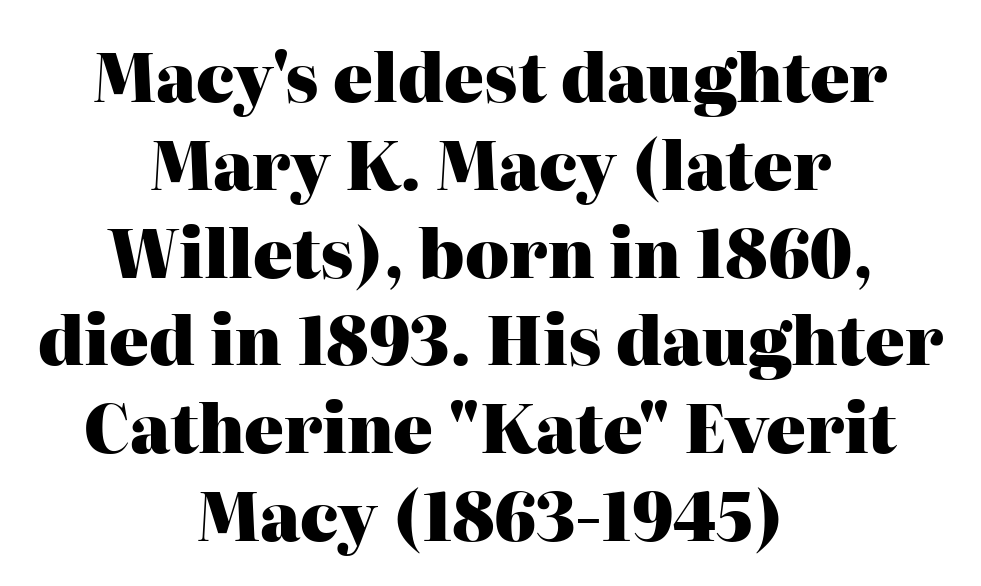
The image shows 66 px heavy serif type, upright; set centered, normal line spacing (1.33x), normal letter spacing, not underlined; high stroke contrast and a medium x-height.
